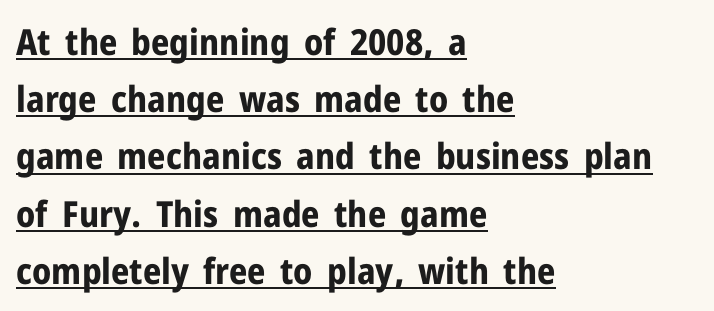
{"serif": "no", "italic": "no", "bold": "yes", "weight": "bold", "width": "normal", "stroke_contrast": "low", "x_height": "medium", "monospaced": "no", "underline": "yes", "align": "left", "line_spacing": "normal", "line_spacing_ratio": 1.59, "letter_spacing": "normal", "letter_spacing_em": 0.0, "glyph_px": 36}
